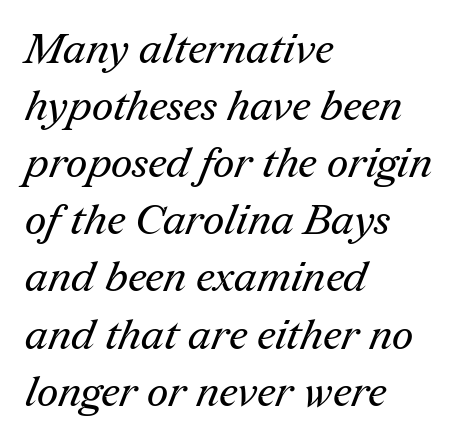
The image shows 42 px regular-weight serif type; set left-aligned, normal line spacing (1.36x), normal letter spacing, not underlined; medium stroke contrast and a medium x-height.
